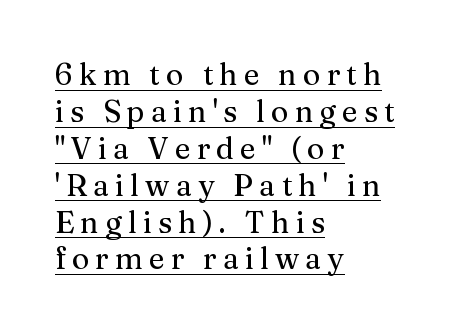
{"serif": "yes", "italic": "no", "width": "normal", "stroke_contrast": "medium", "x_height": "medium", "monospaced": "no", "underline": "yes", "align": "left", "line_spacing_ratio": 1.23, "letter_spacing": "wide", "letter_spacing_em": 0.2, "glyph_px": 30}
